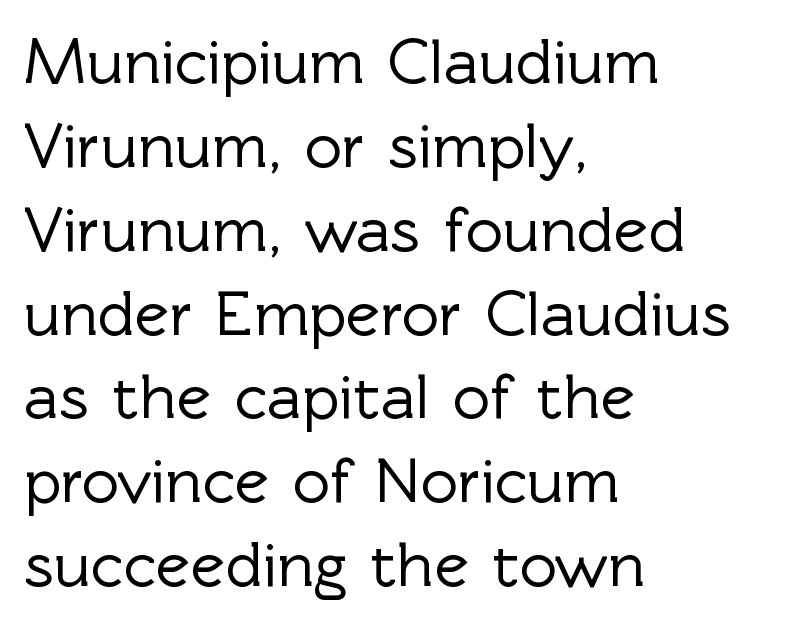
Q: Is the text italic (slanted)? A: No, it is upright.
Q: Is the typeface a serif or a sans-serif typeface? A: Sans-serif.
Q: Is the text underlined? A: No.
Q: How is the paragraph aligned? A: Left-aligned.
Q: Is the spacing between letters normal or unusually wide? A: Normal.
Q: Is the spacing between lines tight, normal or loose? A: Normal.
Q: Width (condensed, normal, or wide)? A: Normal.
Q: x-height? A: Medium.
Q: Monospaced? A: No.
